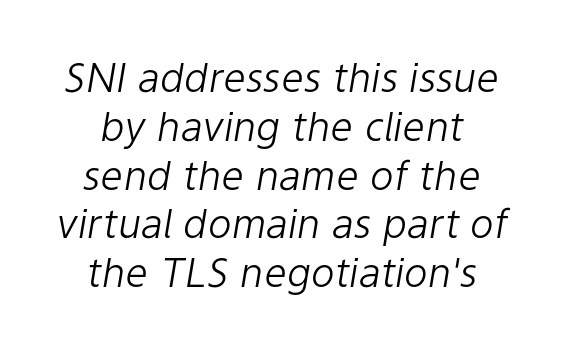
{"italic": "yes", "lean": "right", "slant_degrees": 9, "bold": "no", "weight": "light", "width": "normal", "stroke_contrast": "low", "x_height": "medium", "monospaced": "no", "underline": "no", "line_spacing_ratio": 1.22, "letter_spacing": "normal", "letter_spacing_em": 0.0, "glyph_px": 40}
